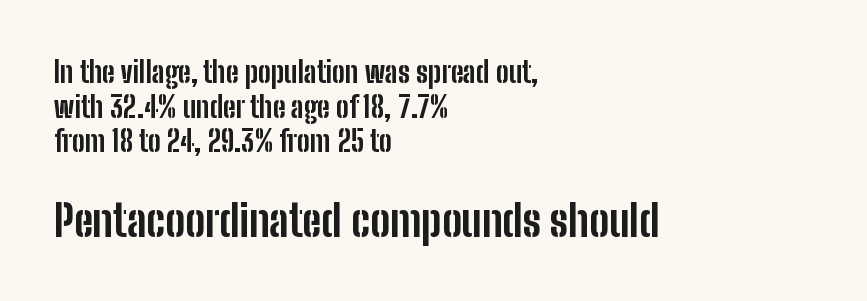
The image shows 44 px bold, condensed sans-serif type, upright; set left-aligned, line spacing 1.19x, normal letter spacing, not underlined; the second (bottom) block is 1.52x larger; low stroke contrast and a medium x-height.
